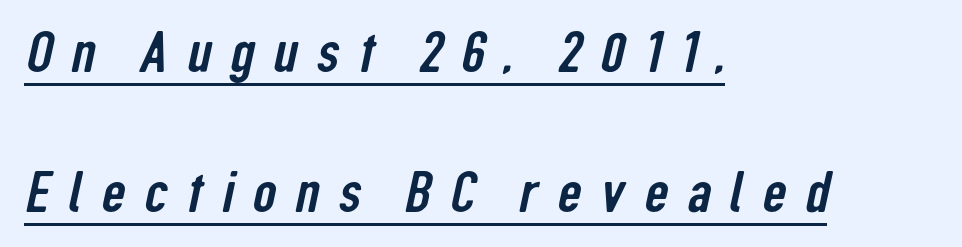
{"serif": "no", "width": "condensed", "stroke_contrast": "low", "x_height": "medium", "monospaced": "no", "underline": "yes", "align": "left", "line_spacing": "loose", "line_spacing_ratio": 2.41, "letter_spacing": "wide", "letter_spacing_em": 0.33, "glyph_px": 58}
